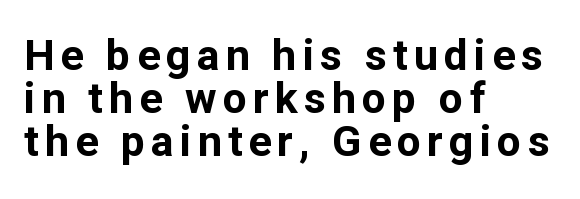
{"serif": "no", "italic": "no", "bold": "yes", "weight": "bold", "width": "normal", "stroke_contrast": "low", "x_height": "medium", "monospaced": "no", "underline": "no", "align": "left", "line_spacing": "tight", "line_spacing_ratio": 1.0, "glyph_px": 43}
